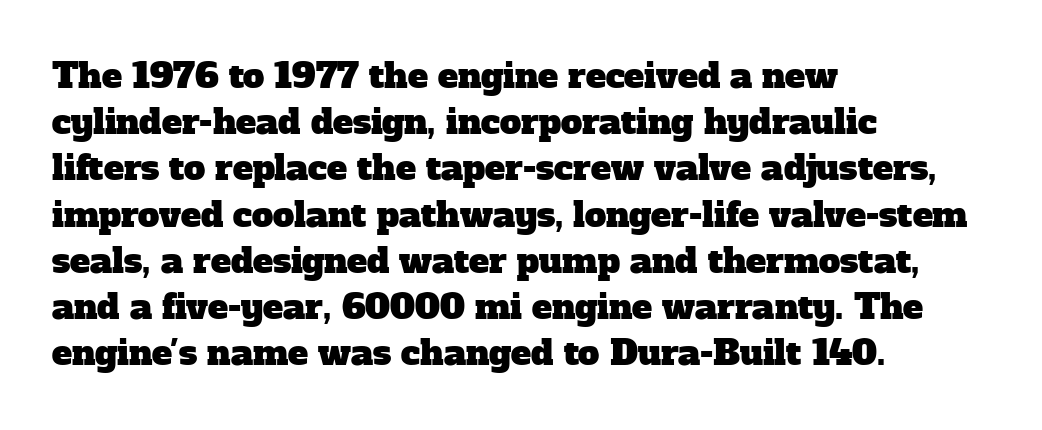
Vertically, the passage feels balanced, rows spaced as you'd expect. Looks like regular typesetting: each glyph gets only the width it needs. These lines are composed in type with serifs. Type without underlining. The horizontal fit of the characters is conventional and even. The ragged edge is on the right, which tells us the setting is flush left.
